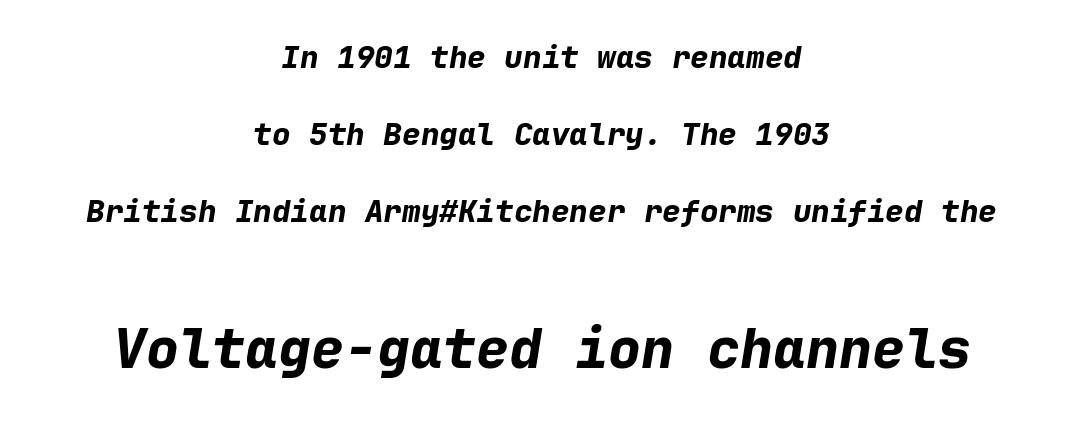
The image shows 55 px bold type, italic (leaning right), monospaced; set centered, loose line spacing (2.48x), normal letter spacing, not underlined; the second (bottom) block is 1.77x larger; low stroke contrast and a medium x-height.
